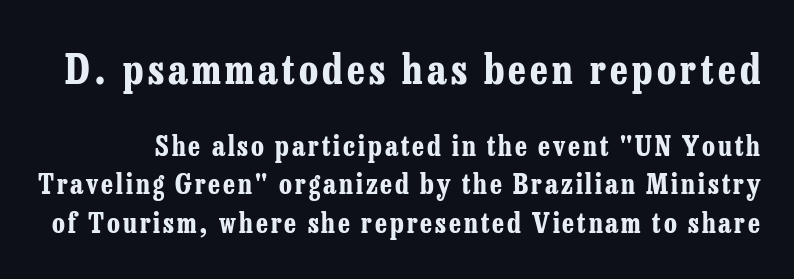
{"serif": "yes", "italic": "no", "bold": "yes", "weight": "bold", "width": "condensed", "stroke_contrast": "low", "x_height": "medium", "monospaced": "no", "underline": "no", "line_spacing": "normal", "line_spacing_ratio": 1.41, "larger_block": "first", "size_ratio": 1.48, "glyph_px": 40}
